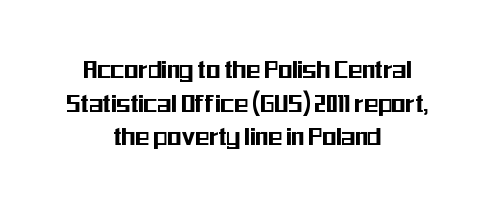
{"serif": "no", "italic": "no", "width": "condensed", "stroke_contrast": "medium", "x_height": "medium", "monospaced": "no", "underline": "no", "align": "center", "line_spacing_ratio": 1.16, "letter_spacing": "normal", "letter_spacing_em": 0.0, "glyph_px": 29}
